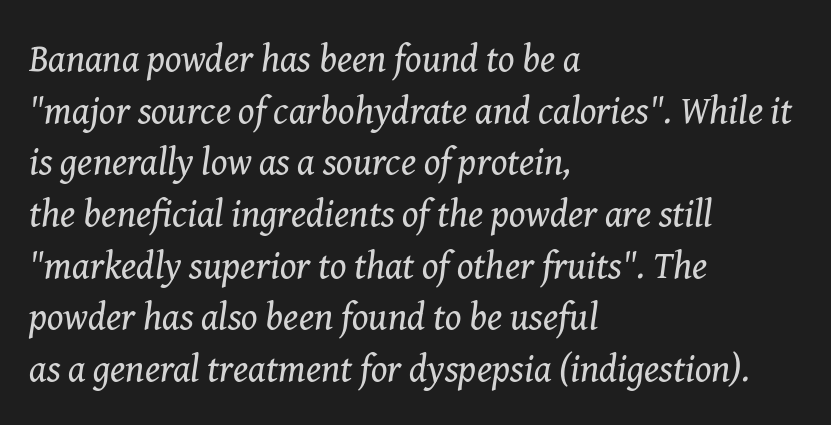
Q: Is the text bold? A: No.
Q: Is the text italic (slanted)? A: Yes, it leans right by about 8 degrees.
Q: Is the typeface a serif or a sans-serif typeface? A: Serif.
Q: Is the text underlined? A: No.
Q: How is the paragraph aligned? A: Left-aligned.
Q: Is the spacing between letters normal or unusually wide? A: Normal.
Q: Is the spacing between lines tight, normal or loose? A: Normal.
Q: Width (condensed, normal, or wide)? A: Normal.
Q: Stroke contrast? A: Medium.
Q: x-height? A: Medium.
Q: Monospaced? A: No.
